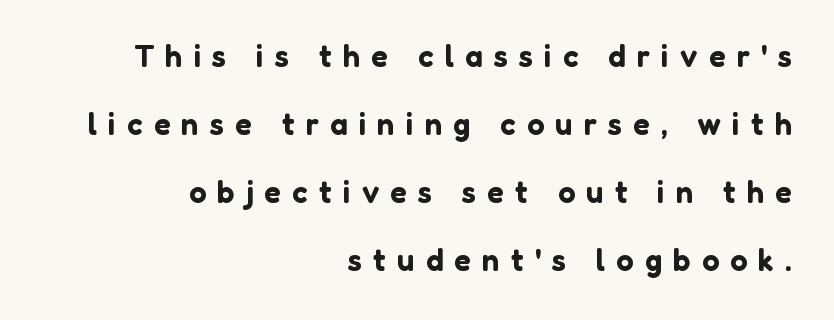
How would I describe the line gaps? Wide and relaxed. Descender tails drop into unmarked territory. Notice how the stems are strictly vertical — no italics here. Which margin do the lines hug? The right one — the left edge is uneven. Substantial extra tracking has been applied to these lines. Proportional: the letters do not fall into vertical columns.
